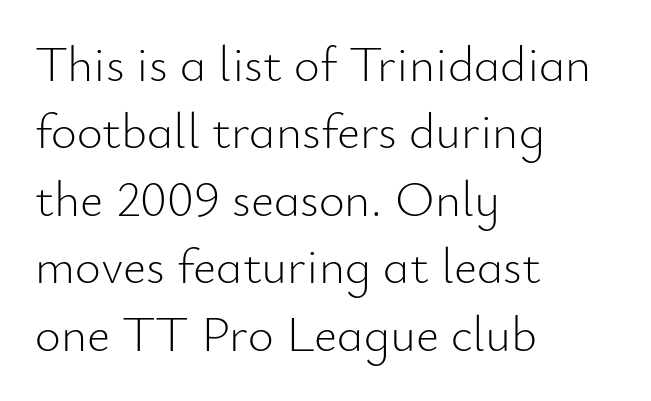
{"serif": "no", "italic": "no", "bold": "no", "weight": "light", "width": "normal", "stroke_contrast": "low", "x_height": "small", "monospaced": "no", "underline": "no", "align": "left", "line_spacing": "normal", "line_spacing_ratio": 1.35, "letter_spacing": "normal", "letter_spacing_em": 0.0, "glyph_px": 50}
